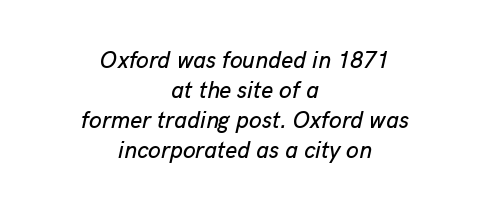
You can tell it's italic because the verticals aren't actually vertical. The vertical gap from one line to the next is medium. A centered setting, common on invitations and titles, is used for this passage. Default kerning and tracking; the words read as compact shapes. Only glyphs here, with clear space below each row.
